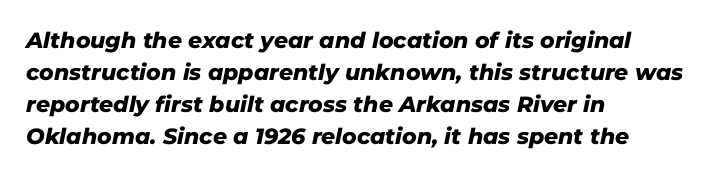
{"italic": "yes", "lean": "right", "slant_degrees": 11, "bold": "yes", "underline": "no", "align": "left", "line_spacing": "normal", "line_spacing_ratio": 1.45, "letter_spacing": "normal", "letter_spacing_em": 0.0, "glyph_px": 22}
